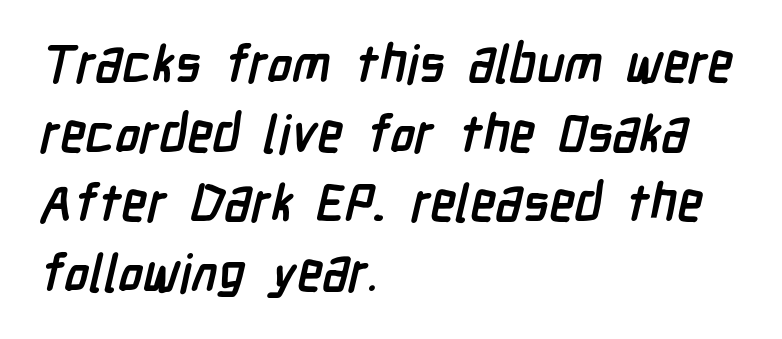
Note the varied advance widths — an 'i' is clearly narrower than an 'm'. Pretty heavy lettering here — definitely bold. The face used here is a sans, in the tradition of grotesques and geometrics. The lines are quadded left.
